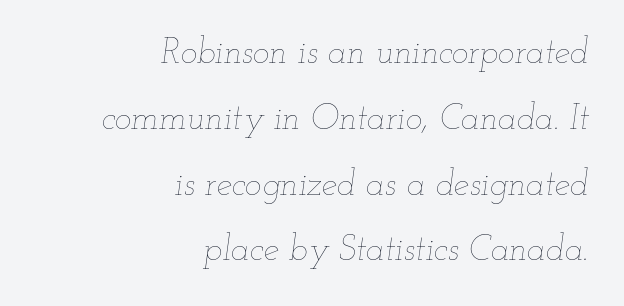
Q: Is the text bold? A: No.
Q: Is the text italic (slanted)? A: Yes, it leans right by about 12 degrees.
Q: Is the text underlined? A: No.
Q: How is the paragraph aligned? A: Right-aligned.
Q: Is the spacing between letters normal or unusually wide? A: Normal.
Q: Width (condensed, normal, or wide)? A: Wide.
Q: Stroke contrast? A: Low.
Q: x-height? A: Small.
Q: Monospaced? A: No.
